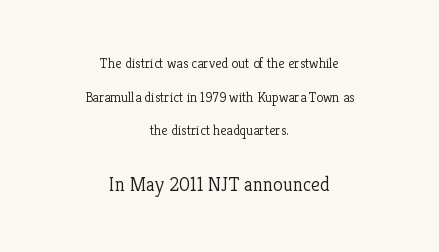
The image shows 20 px text type, upright; set centered, loose line spacing (2.41x), normal letter spacing, not underlined; the second (bottom) block is 1.43x larger.
